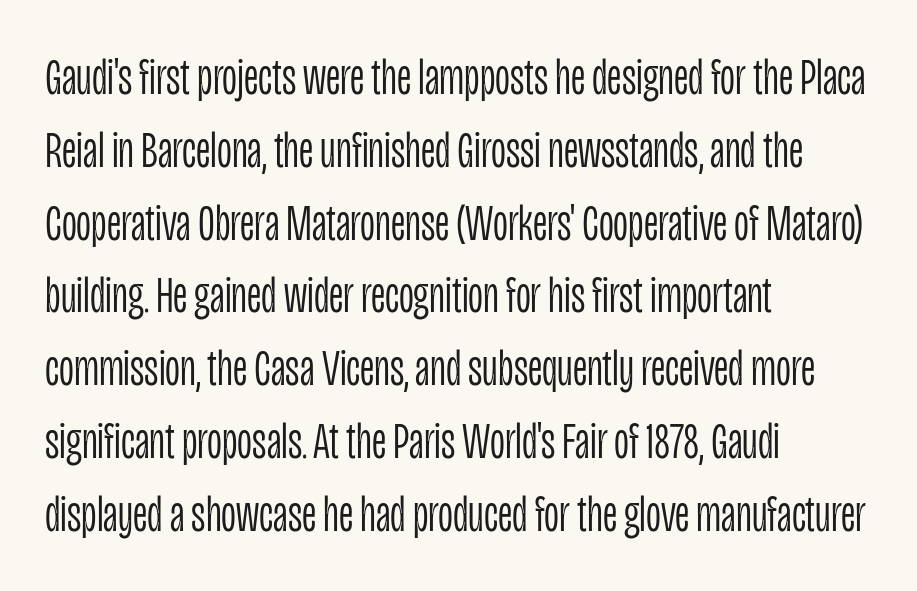
Q: Is the text bold? A: No.
Q: Is the text italic (slanted)? A: No, it is upright.
Q: Is the typeface a serif or a sans-serif typeface? A: Sans-serif.
Q: Is the text underlined? A: No.
Q: How is the paragraph aligned? A: Left-aligned.
Q: Is the spacing between letters normal or unusually wide? A: Normal.
Q: Is the spacing between lines tight, normal or loose? A: Normal.
Q: Width (condensed, normal, or wide)? A: Condensed.
Q: Stroke contrast? A: Low.
Q: x-height? A: Large.
Q: Monospaced? A: No.
